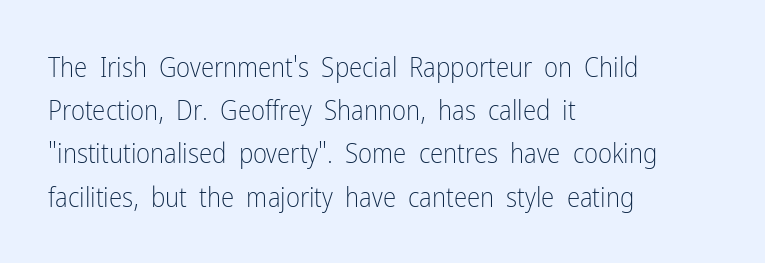
{"italic": "no", "bold": "no", "underline": "no", "align": "left", "line_spacing": "normal", "line_spacing_ratio": 1.6, "letter_spacing": "normal", "letter_spacing_em": 0.0, "glyph_px": 27}
